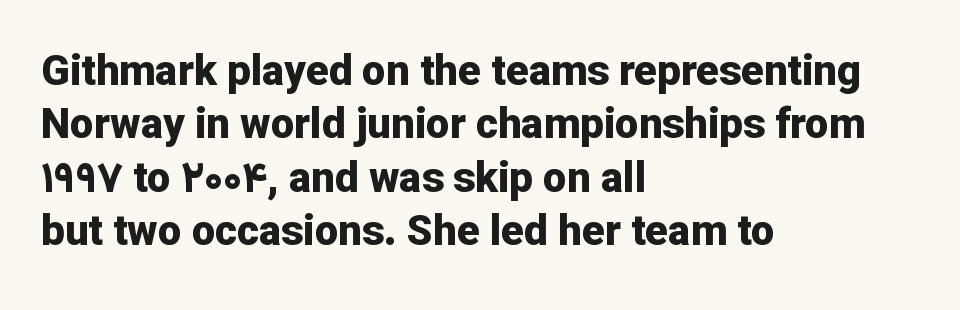
The image shows 42 px bold sans-serif type, upright; set left-aligned, normal line spacing (1.27x), normal letter spacing, not underlined; low stroke contrast and a medium x-height.
